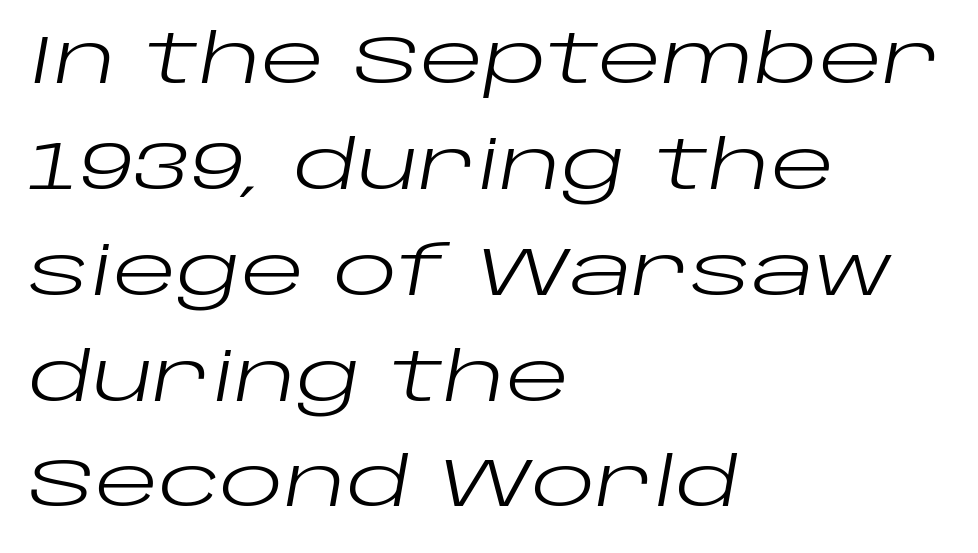
{"italic": "yes", "lean": "right", "slant_degrees": 10, "bold": "no", "weight": "regular", "width": "wide", "stroke_contrast": "low", "x_height": "large", "monospaced": "no", "underline": "no", "align": "left", "line_spacing": "normal", "line_spacing_ratio": 1.58, "letter_spacing": "normal", "letter_spacing_em": 0.0, "glyph_px": 67}
